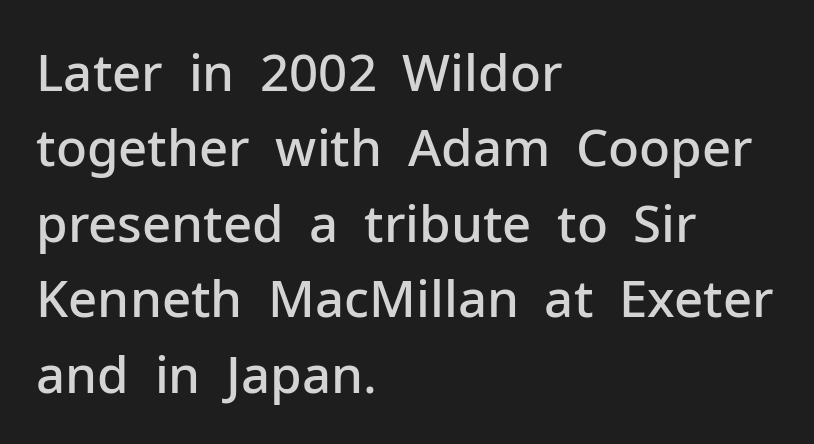
All the whitespace from short lines collects on the right. The letterforms sit shoulder to shoulder at normal distance. The foot of each line stays bare and open. Vertically, the passage feels balanced, rows spaced as you'd expect. What weight is shown? A semibold, between regular and bold. Character widths vary here, with narrow letters taking less room than wide ones.
